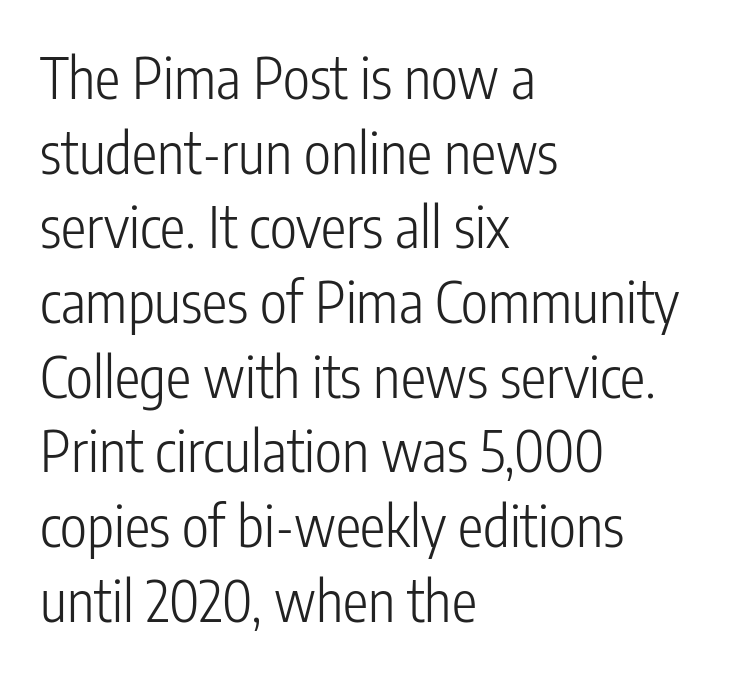
The image shows 57 px light, condensed sans-serif type, upright; set left-aligned, normal line spacing (1.31x), normal letter spacing, not underlined; low stroke contrast and a medium x-height.
